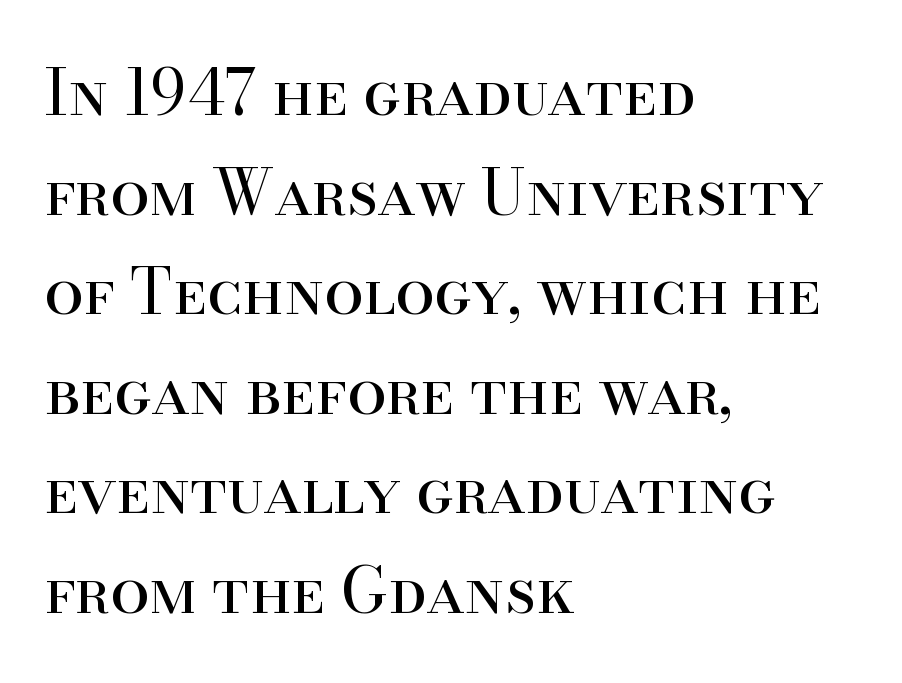
Looks like regular typesetting: each glyph gets only the width it needs. Weight: not bold — regular or lighter. Serif or sans? Serif — the stroke terminals have little feet. One-word summary of the alignment: left.
